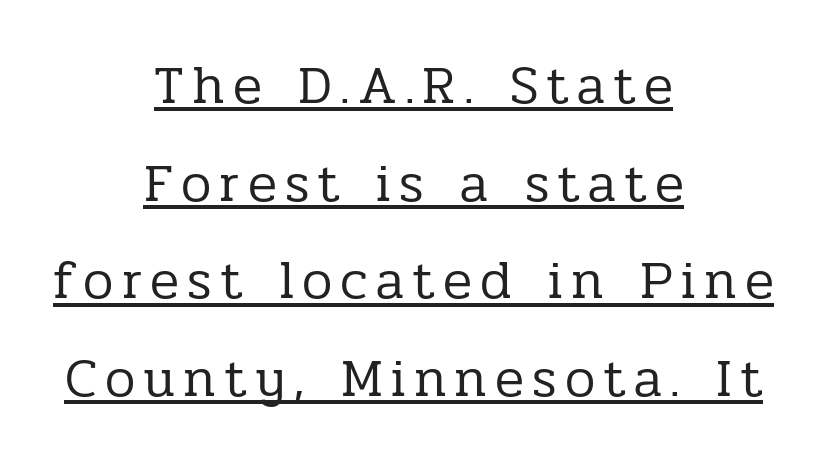
Letterform terminals end in serifs throughout the passage. The axis of the letterforms is exactly vertical. A quiet, ordinary-to-light weight characterises the typeface. Underlining? Definitely there. Character widths vary here, with narrow letters taking less room than wide ones. The rendering positions every line midway between the sides.
